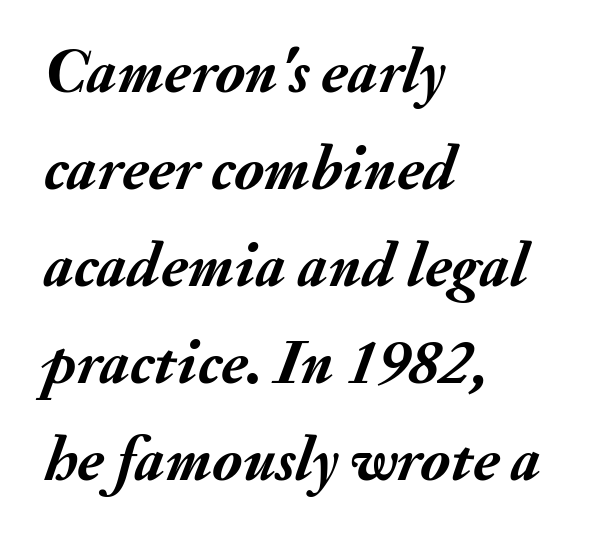
Q: Is the text bold? A: Yes.
Q: Is the text italic (slanted)? A: Yes, it leans right by about 20 degrees.
Q: Is the text underlined? A: No.
Q: How is the paragraph aligned? A: Left-aligned.
Q: Is the spacing between letters normal or unusually wide? A: Normal.
Q: Is the spacing between lines tight, normal or loose? A: Normal.
Q: Width (condensed, normal, or wide)? A: Normal.
Q: Stroke contrast? A: Medium.
Q: x-height? A: Small.
Q: Monospaced? A: No.
